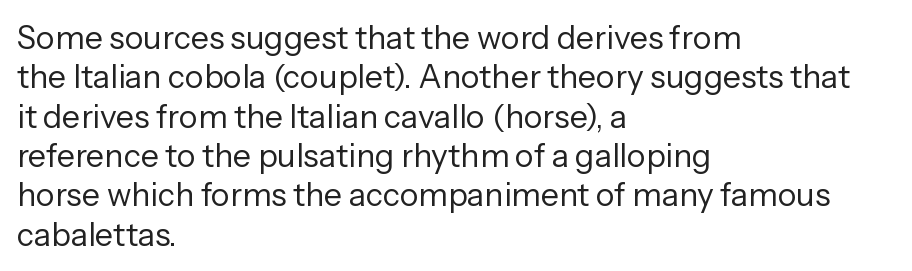
Q: Is the text bold? A: No.
Q: Is the text italic (slanted)? A: No, it is upright.
Q: Is the typeface a serif or a sans-serif typeface? A: Sans-serif.
Q: Is the text underlined? A: No.
Q: How is the paragraph aligned? A: Left-aligned.
Q: Is the spacing between letters normal or unusually wide? A: Normal.
Q: Width (condensed, normal, or wide)? A: Normal.
Q: Stroke contrast? A: Low.
Q: x-height? A: Medium.
Q: Monospaced? A: No.
